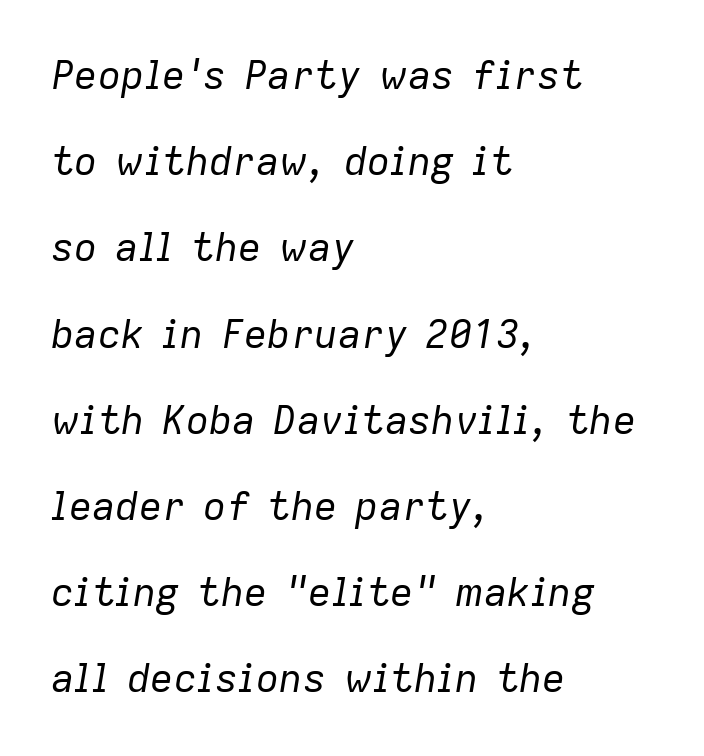
{"italic": "yes", "lean": "right", "slant_degrees": 9, "bold": "no", "weight": "regular", "width": "normal", "stroke_contrast": "low", "x_height": "medium", "monospaced": "no", "underline": "no", "align": "left", "line_spacing": "loose", "line_spacing_ratio": 2.21, "letter_spacing": "normal", "letter_spacing_em": 0.0, "glyph_px": 39}
